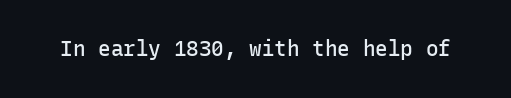
Q: Is the text bold? A: Semi-bold.
Q: Is the text italic (slanted)? A: No, it is upright.
Q: Is the text underlined? A: No.
Q: Is the spacing between letters normal or unusually wide? A: Normal.
